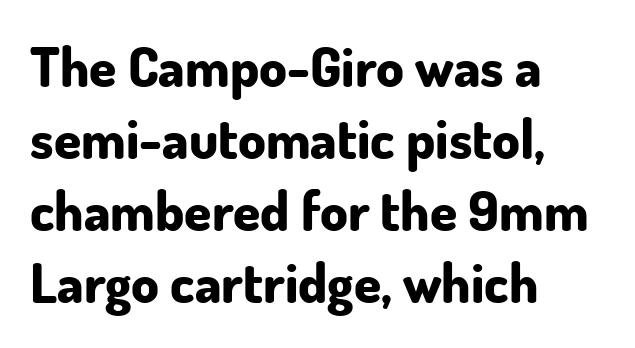
The image shows 55 px bold sans-serif type, upright; set left-aligned, normal line spacing (1.31x), normal letter spacing, not underlined; low stroke contrast and a small x-height.
